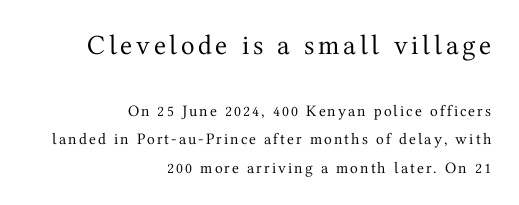
Q: Is the text bold? A: No.
Q: Is the text italic (slanted)? A: No, it is upright.
Q: Is the typeface a serif or a sans-serif typeface? A: Serif.
Q: Is the text underlined? A: No.
Q: How is the paragraph aligned? A: Right-aligned.
Q: Which block of text is set in a larger size, the first (top) or the second (bottom)? A: The first (top) one.
Q: Width (condensed, normal, or wide)? A: Normal.
Q: Stroke contrast? A: Medium.
Q: x-height? A: Medium.
Q: Monospaced? A: No.
